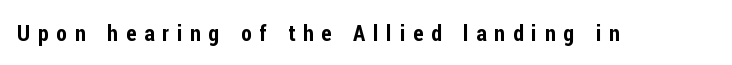
The letters stand straight up with perfectly vertical stems. These lines have a slow, spaced-out rhythm from letter to letter. Unmarked baselines from the first word to the last.
